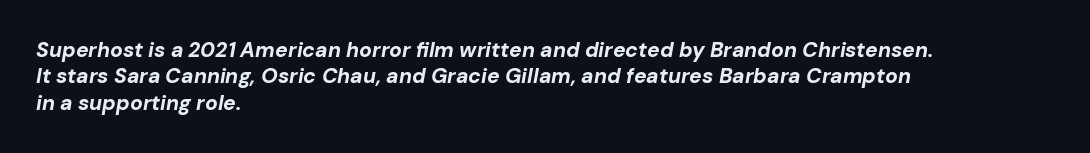
{"italic": "yes", "lean": "right", "slant_degrees": 10, "bold": "yes", "underline": "no", "align": "left", "line_spacing": "normal", "line_spacing_ratio": 1.26, "letter_spacing": "normal", "letter_spacing_em": 0.0, "glyph_px": 21}
